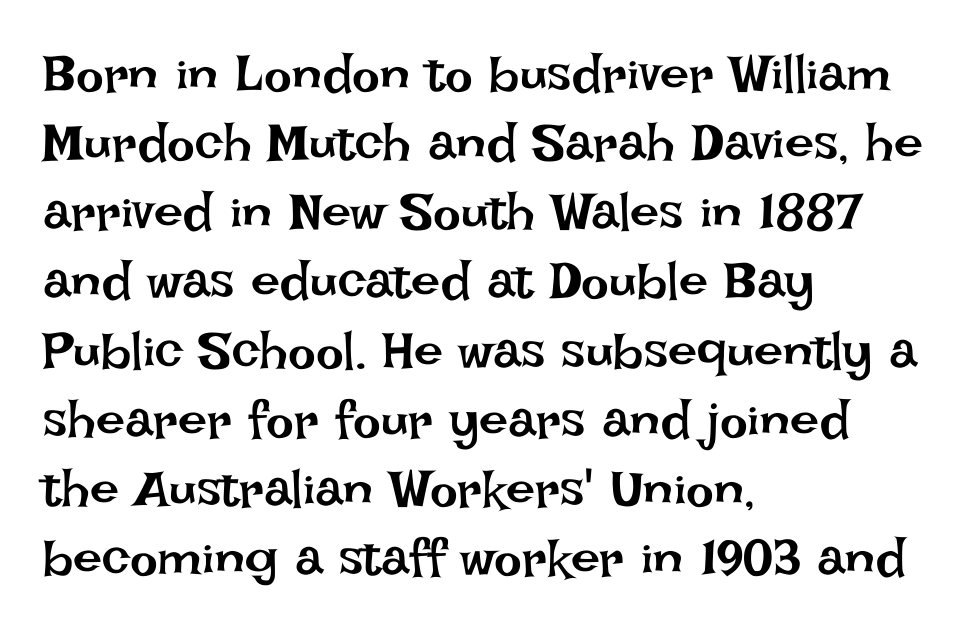
{"italic": "no", "bold": "no", "weight": "regular", "width": "normal", "stroke_contrast": "low", "x_height": "large", "monospaced": "no", "underline": "no", "align": "left", "line_spacing": "normal", "line_spacing_ratio": 1.33, "letter_spacing": "normal", "letter_spacing_em": 0.0, "glyph_px": 52}
